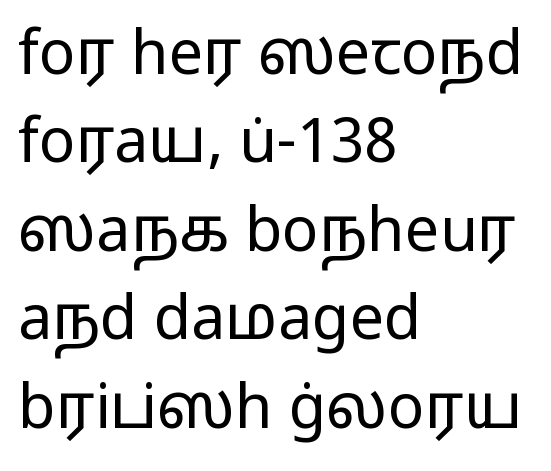
The image shows 61 px regular-weight, wide sans-serif type, upright; set left-aligned, normal line spacing (1.45x), normal letter spacing, not underlined; low stroke contrast and a medium x-height.
